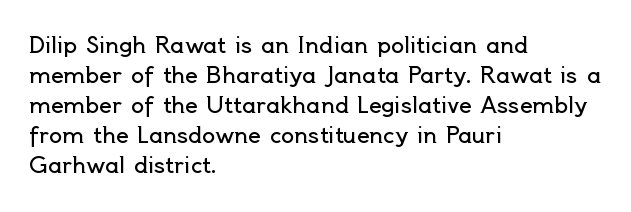
Reading down the column, the eye jumps a familiar distance to each next line. Left-aligned paragraph, ragged on the right. Check under the words: just untouched page. Nope, not italic — everything's standing straight.
